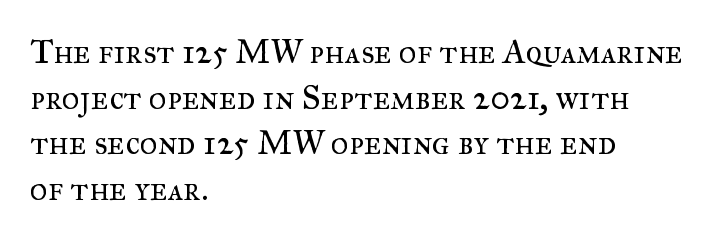
{"serif": "yes", "italic": "no", "bold": "no", "weight": "regular", "width": "normal", "stroke_contrast": "medium", "x_height": "small", "monospaced": "no", "underline": "no", "align": "left", "line_spacing": "normal", "line_spacing_ratio": 1.34, "letter_spacing": "normal", "letter_spacing_em": 0.0, "glyph_px": 34}
